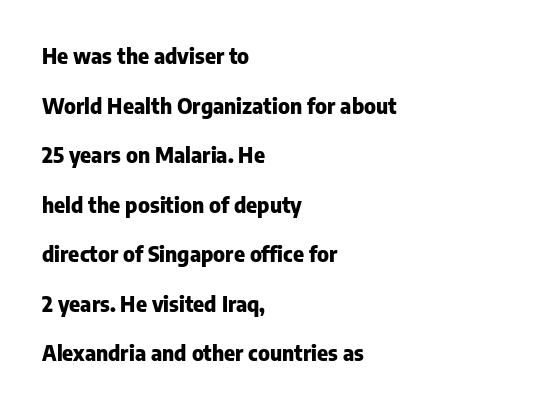
Decoration check: the copy has no underline. Tall strokes in this sample are plumb rather than angled. The letters sit at their default tracking, neither squeezed nor spread. Notice how the passage keeps a crisp vertical edge on the left only.
